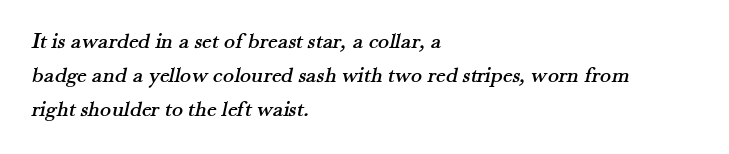
Q: Is the text underlined? A: No.
Q: How is the paragraph aligned? A: Left-aligned.
Q: Is the spacing between letters normal or unusually wide? A: Normal.
Q: Is the spacing between lines tight, normal or loose? A: Normal.
